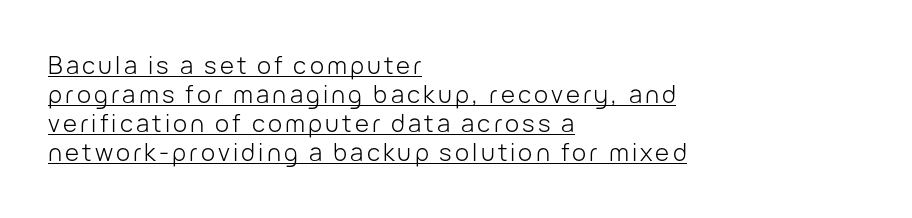
Posture: upright roman. The lettering is marked with a stroke running underneath it. Notice how the passage keeps a crisp vertical edge on the left only. The strokes carry an ordinary text weight at most.
